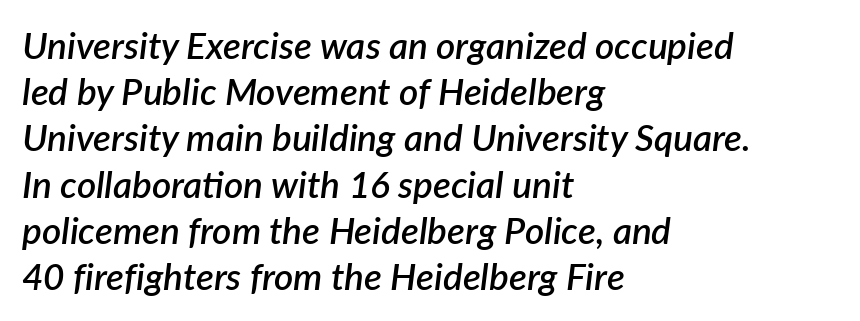
Q: Is the text bold? A: Semi-bold.
Q: Is the text italic (slanted)? A: Yes, it leans right by about 7 degrees.
Q: Is the text underlined? A: No.
Q: How is the paragraph aligned? A: Left-aligned.
Q: Is the spacing between letters normal or unusually wide? A: Normal.
Q: Is the spacing between lines tight, normal or loose? A: Normal.
Q: Width (condensed, normal, or wide)? A: Normal.
Q: Stroke contrast? A: Low.
Q: x-height? A: Medium.
Q: Monospaced? A: No.
